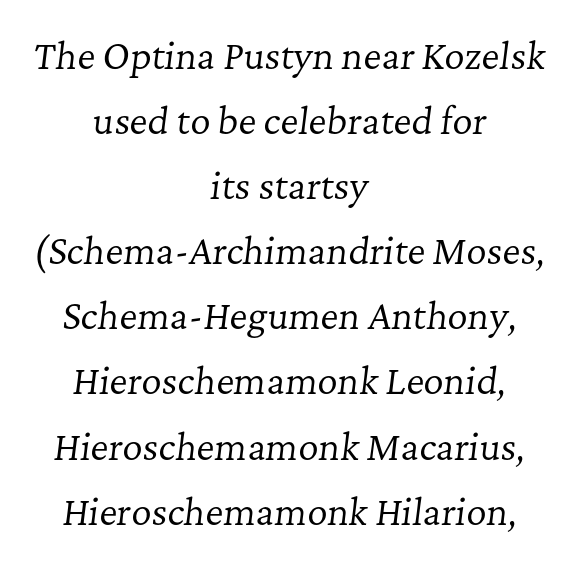
Q: Is the text bold? A: No.
Q: Is the text italic (slanted)? A: Yes, it leans right by about 7 degrees.
Q: Is the typeface a serif or a sans-serif typeface? A: Serif.
Q: Is the text underlined? A: No.
Q: How is the paragraph aligned? A: Centered.
Q: Is the spacing between letters normal or unusually wide? A: Normal.
Q: Width (condensed, normal, or wide)? A: Normal.
Q: Stroke contrast? A: Low.
Q: x-height? A: Medium.
Q: Monospaced? A: No.
